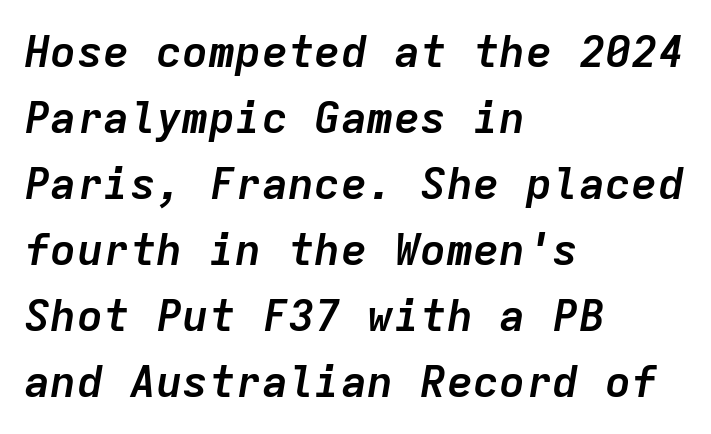
Tall strokes in this sample are angled rather than plumb. The paragraph has a hard left edge and a soft right edge. Regular leading. Spacing verdict: monospaced, one width for all characters. These words are printed bold, with thick strokes throughout.
